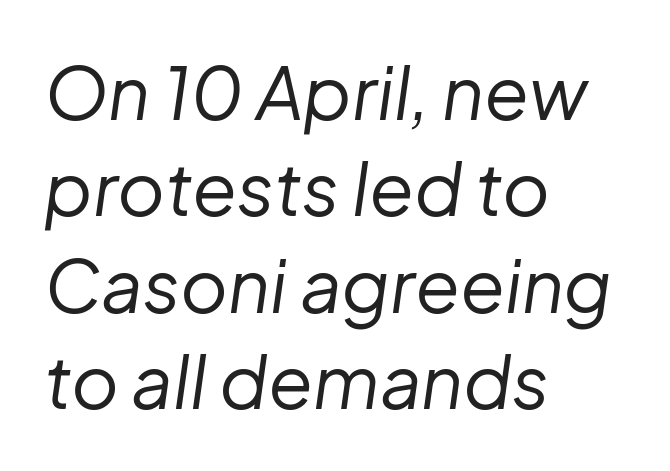
This is not heavy type; no bold has been used. How would I describe the line gaps? Plain and ordinary. The setting favours the left margin, as ordinary paragraphs usually do. An italicized treatment has been applied to the whole sample. The face used here is proportionally spaced, like ordinary book or web type.
